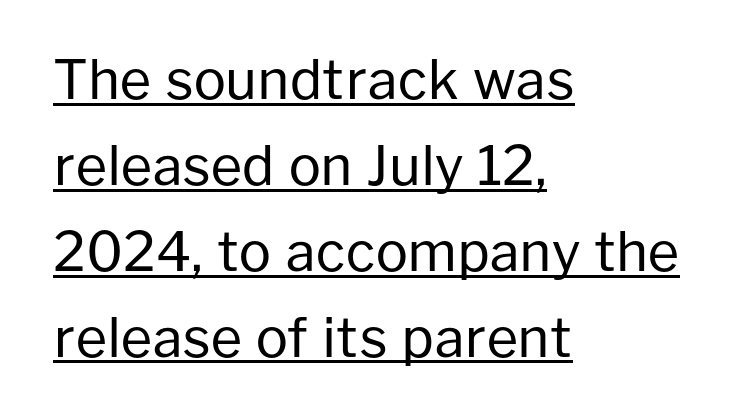
The image shows 54 px regular-weight sans-serif type, upright; set left-aligned, normal line spacing (1.59x), normal letter spacing, underlined; low stroke contrast and a medium x-height.
